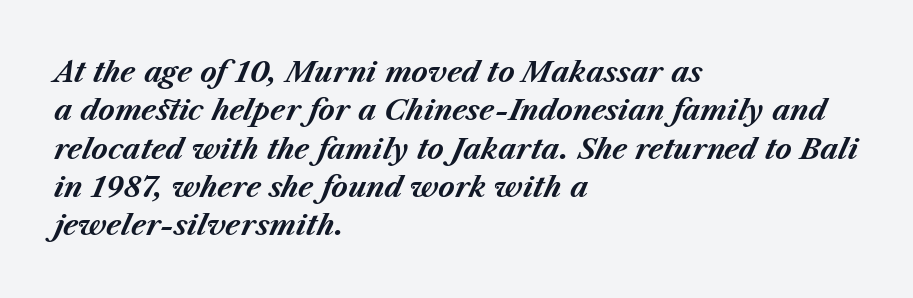
{"italic": "yes", "lean": "right", "slant_degrees": 23, "bold": "yes", "weight": "bold", "width": "normal", "stroke_contrast": "medium", "x_height": "medium", "monospaced": "no", "underline": "no", "align": "left", "line_spacing": "normal", "line_spacing_ratio": 1.37, "letter_spacing": "normal", "letter_spacing_em": 0.0, "glyph_px": 28}
